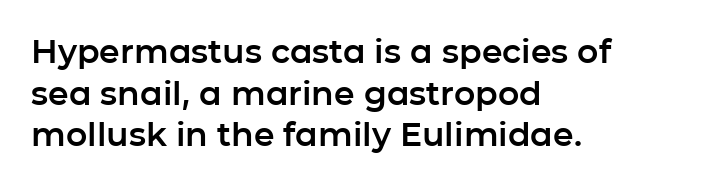
Q: Is the text italic (slanted)? A: No, it is upright.
Q: Is the typeface a serif or a sans-serif typeface? A: Sans-serif.
Q: Is the text underlined? A: No.
Q: How is the paragraph aligned? A: Left-aligned.
Q: Is the spacing between letters normal or unusually wide? A: Normal.
Q: Is the spacing between lines tight, normal or loose? A: Normal.
Q: Width (condensed, normal, or wide)? A: Normal.
Q: Stroke contrast? A: Low.
Q: x-height? A: Medium.
Q: Monospaced? A: No.
